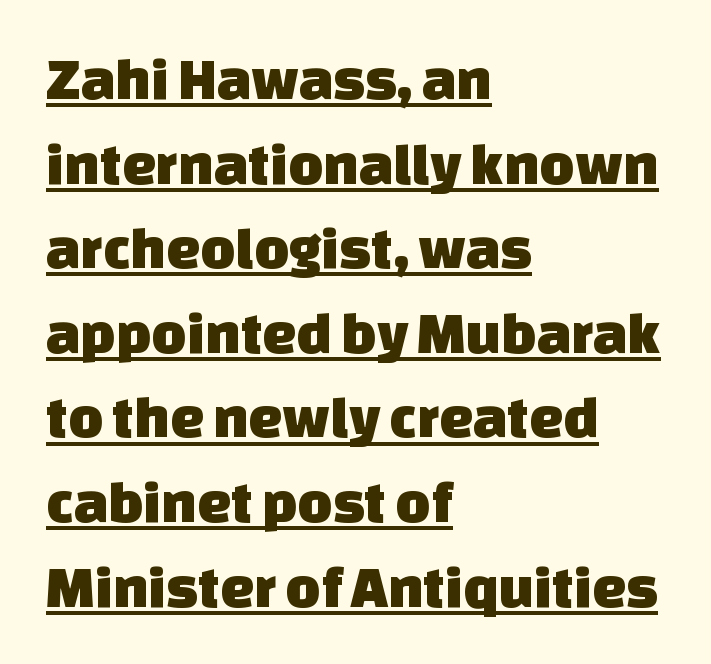
Q: Is the typeface a serif or a sans-serif typeface? A: Sans-serif.
Q: Is the text underlined? A: Yes.
Q: How is the paragraph aligned? A: Left-aligned.
Q: Is the spacing between letters normal or unusually wide? A: Normal.
Q: Is the spacing between lines tight, normal or loose? A: Normal.
Q: Width (condensed, normal, or wide)? A: Normal.
Q: Stroke contrast? A: Low.
Q: x-height? A: Large.
Q: Monospaced? A: No.
